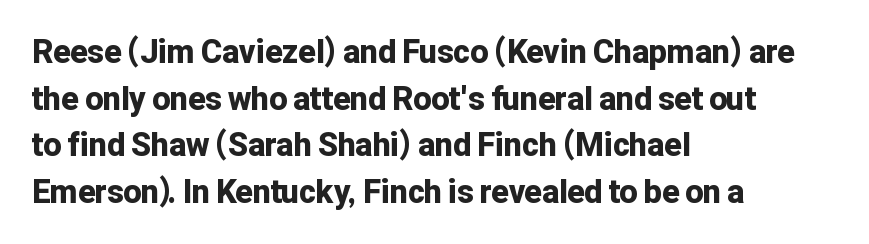
The image shows 32 px bold sans-serif type, upright; set left-aligned, normal line spacing (1.46x), normal letter spacing, not underlined; low stroke contrast and a medium x-height.
